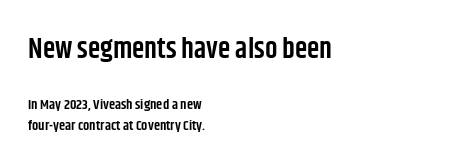
{"serif": "no", "italic": "no", "bold": "semi", "weight": "semibold", "width": "condensed", "stroke_contrast": "low", "x_height": "large", "monospaced": "no", "underline": "no", "align": "left", "line_spacing": "normal", "line_spacing_ratio": 1.54, "letter_spacing": "normal", "letter_spacing_em": 0.0, "larger_block": "first", "size_ratio": 2.0, "glyph_px": 28}
